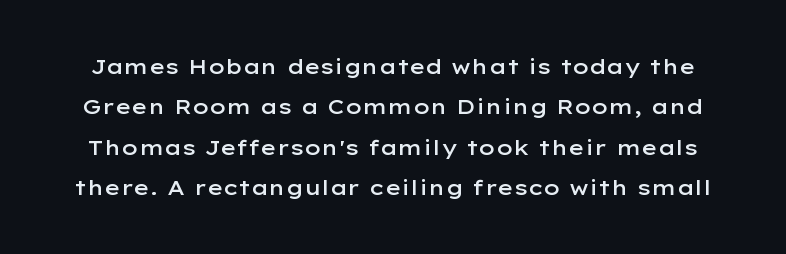
{"italic": "no", "bold": "semi", "underline": "no", "line_spacing": "loose", "line_spacing_ratio": 1.92, "letter_spacing": "normal", "letter_spacing_em": 0.0, "glyph_px": 21}
